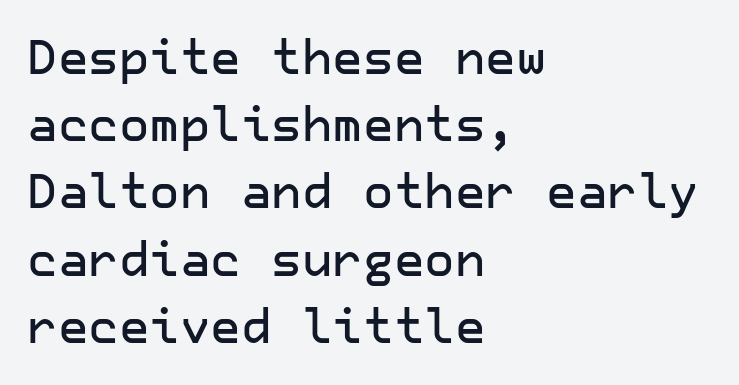
The image shows 47 px sans-serif type, upright; set left-aligned, normal line spacing (1.43x), normal letter spacing, not underlined; low stroke contrast and a medium x-height.
